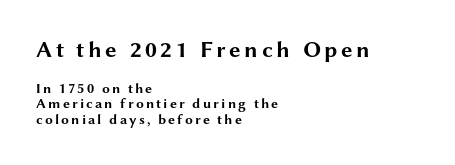
The image shows 23 px bold type, upright; set left-aligned, tight line spacing (1.11x), not underlined; the first (top) block is 1.64x larger.
